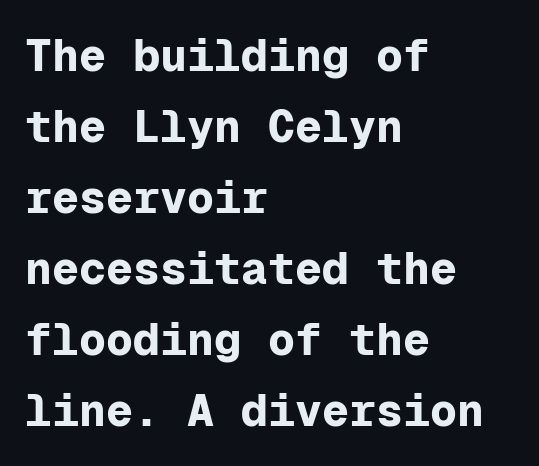
The image shows 45 px bold sans-serif type, upright, monospaced; set left-aligned, normal line spacing (1.58x), normal letter spacing, not underlined; low stroke contrast and a medium x-height.
